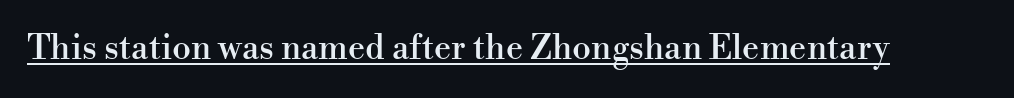
Observe the ordinary spacing: letters are neighbours, not strangers. The glyphs in this specimen are seriffed. The passage shown is typed in a proportional face where columns would drift. It's the straight-up-and-down kind of type. In designer terms, the underline attribute is active on this setting.
